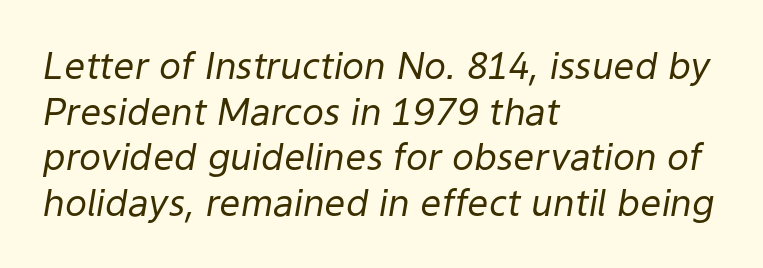
{"italic": "yes", "lean": "right", "slant_degrees": 9, "bold": "no", "weight": "regular", "width": "normal", "stroke_contrast": "low", "x_height": "medium", "monospaced": "no", "underline": "no", "align": "left", "line_spacing_ratio": 1.23, "letter_spacing": "normal", "letter_spacing_em": 0.0, "glyph_px": 37}
